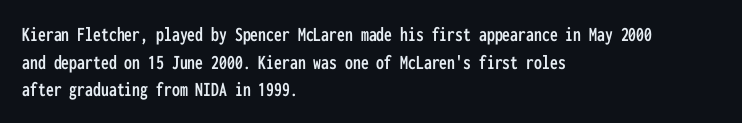
Every character sits straight up, as roman type does. Decoration check: the copy has no underline. A normal amount of white space separates one row of letters from the next. The passage shown has conventional tracking throughout.
